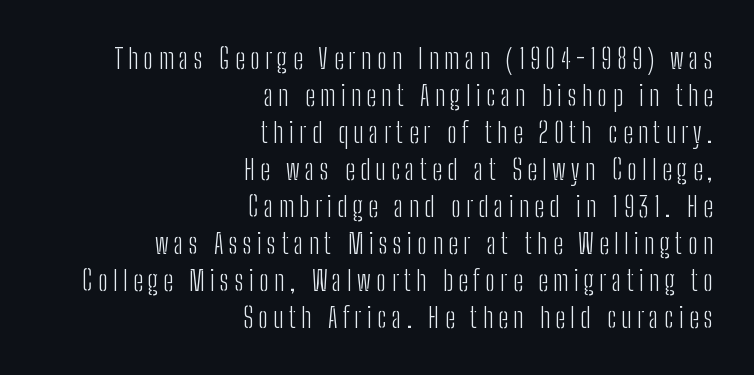
Q: Is the text bold? A: No.
Q: Is the text italic (slanted)? A: No, it is upright.
Q: Is the typeface a serif or a sans-serif typeface? A: Sans-serif.
Q: Is the text underlined? A: No.
Q: How is the paragraph aligned? A: Right-aligned.
Q: Is the spacing between lines tight, normal or loose? A: Normal.
Q: Width (condensed, normal, or wide)? A: Condensed.
Q: Stroke contrast? A: Low.
Q: x-height? A: Medium.
Q: Monospaced? A: No.
